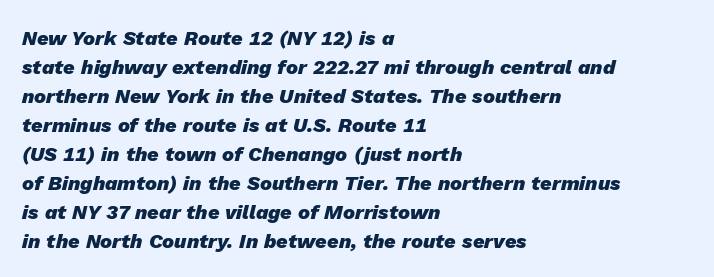
Q: Is the text bold? A: Yes.
Q: Is the text italic (slanted)? A: Yes, it leans right by about 13 degrees.
Q: Is the text underlined? A: No.
Q: How is the paragraph aligned? A: Left-aligned.
Q: Is the spacing between letters normal or unusually wide? A: Normal.
Q: Is the spacing between lines tight, normal or loose? A: Normal.
